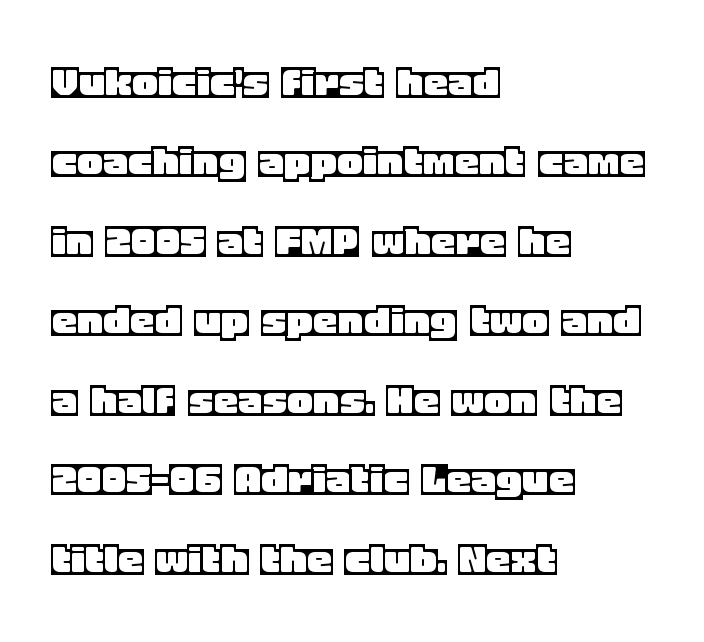
Q: Is the text italic (slanted)? A: No, it is upright.
Q: Is the text underlined? A: No.
Q: How is the paragraph aligned? A: Left-aligned.
Q: Is the spacing between letters normal or unusually wide? A: Normal.
Q: Is the spacing between lines tight, normal or loose? A: Normal.
Q: Width (condensed, normal, or wide)? A: Normal.
Q: x-height? A: Large.
Q: Monospaced? A: No.
